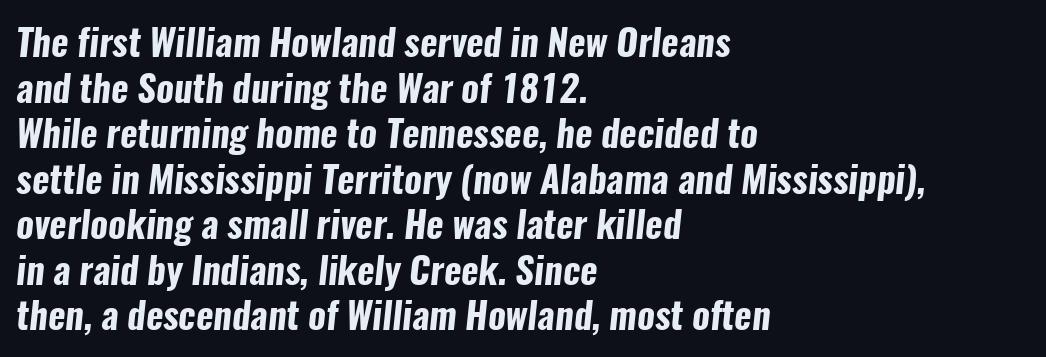
Q: Is the text bold? A: Yes.
Q: Is the typeface a serif or a sans-serif typeface? A: Sans-serif.
Q: Is the text underlined? A: No.
Q: How is the paragraph aligned? A: Left-aligned.
Q: Is the spacing between letters normal or unusually wide? A: Normal.
Q: Width (condensed, normal, or wide)? A: Condensed.
Q: Stroke contrast? A: Low.
Q: x-height? A: Medium.
Q: Monospaced? A: No.
